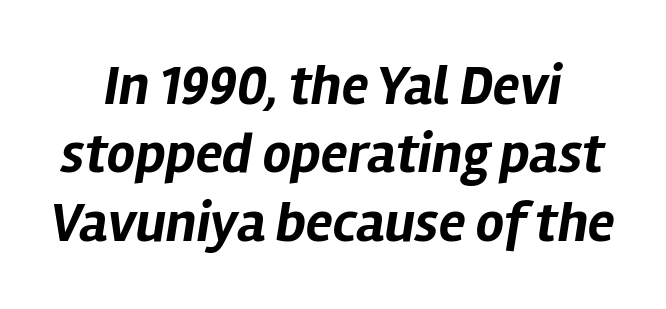
Nobody drew a line under any word here. Standard letterfit; no display-style spreading of the glyphs. Spacing verdict: proportional, widths tailored to each character. These words are printed bold, with thick strokes throughout.
